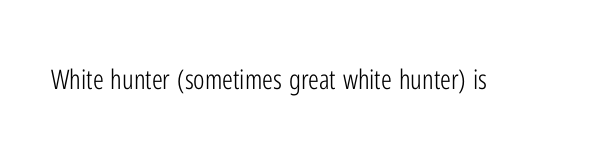
{"italic": "no", "bold": "no", "underline": "no", "letter_spacing": "normal", "letter_spacing_em": 0.0, "glyph_px": 27}
